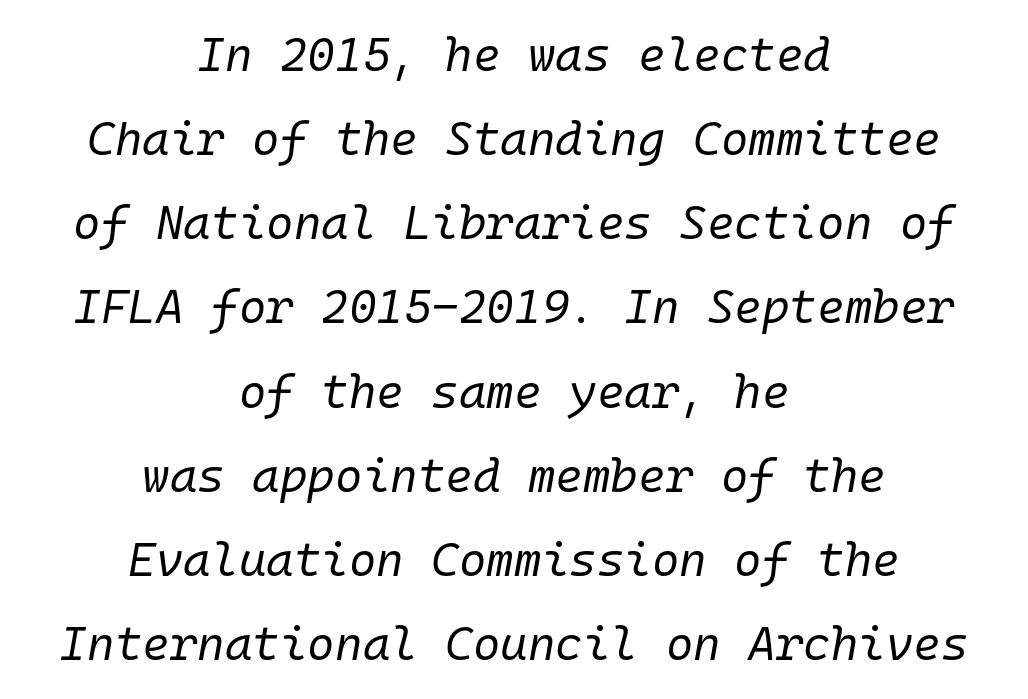
Q: Is the text bold? A: No.
Q: Is the text italic (slanted)? A: Yes, it leans right by about 10 degrees.
Q: Is the text underlined? A: No.
Q: How is the paragraph aligned? A: Centered.
Q: Is the spacing between letters normal or unusually wide? A: Normal.
Q: Width (condensed, normal, or wide)? A: Normal.
Q: Stroke contrast? A: Low.
Q: x-height? A: Medium.
Q: Monospaced? A: Yes.
